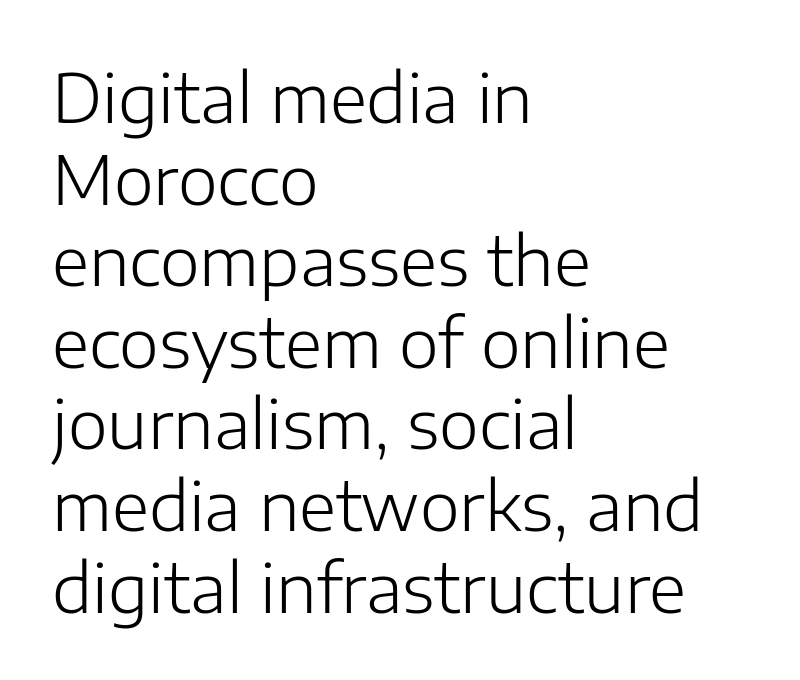
{"serif": "no", "italic": "no", "bold": "no", "weight": "light", "width": "normal", "stroke_contrast": "low", "x_height": "medium", "monospaced": "no", "underline": "no", "align": "left", "line_spacing_ratio": 1.2, "letter_spacing": "normal", "letter_spacing_em": 0.0, "glyph_px": 68}
